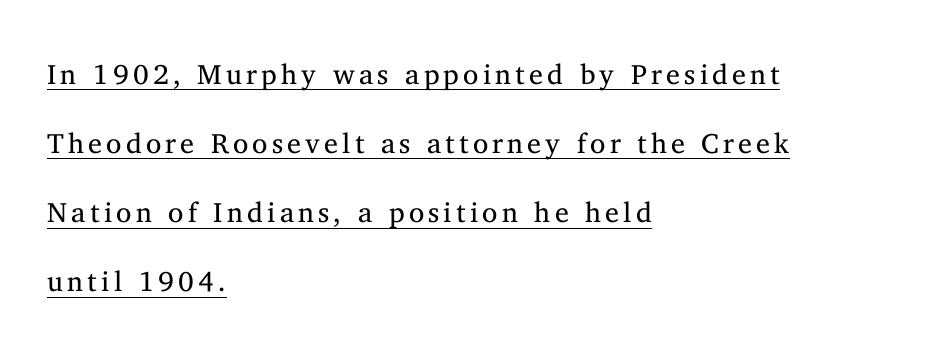
Q: Is the text bold? A: No.
Q: Is the text italic (slanted)? A: No, it is upright.
Q: Is the typeface a serif or a sans-serif typeface? A: Serif.
Q: Is the text underlined? A: Yes.
Q: How is the paragraph aligned? A: Left-aligned.
Q: Is the spacing between lines tight, normal or loose? A: Loose.
Q: Width (condensed, normal, or wide)? A: Normal.
Q: Stroke contrast? A: Medium.
Q: x-height? A: Medium.
Q: Monospaced? A: No.
